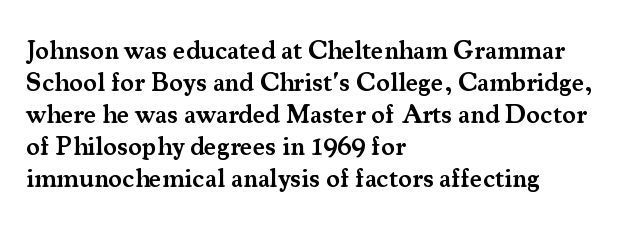
Each row of text sits above clean, open space. In CSS terms this would be text-align: left. Is the type bold? Partly — it's a semibold, heavier than regular but not fully bold. The font's upright variant was chosen for this text. Nothing unusual about the tracking: characters are spaced as the font intends.
